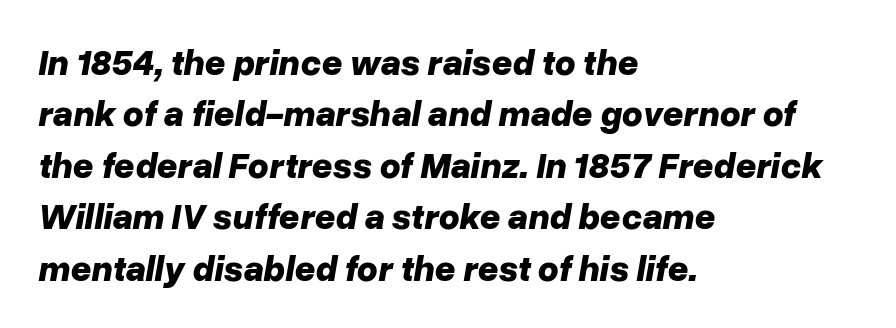
Spacing verdict: proportional, widths tailored to each character. All the whitespace from short lines collects on the right. Just letters on the line, the space beneath them empty. Caption: standard tracking, unaltered. Regular leading. Tall strokes in this sample are angled rather than plumb.
